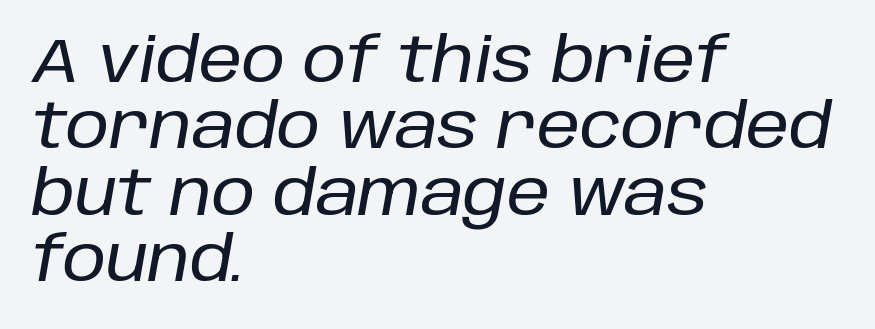
Q: Is the text italic (slanted)? A: Yes, it leans right by about 10 degrees.
Q: Is the text underlined? A: No.
Q: How is the paragraph aligned? A: Left-aligned.
Q: Is the spacing between letters normal or unusually wide? A: Normal.
Q: Is the spacing between lines tight, normal or loose? A: Tight.
Q: Width (condensed, normal, or wide)? A: Normal.
Q: Stroke contrast? A: Low.
Q: x-height? A: Large.
Q: Monospaced? A: No.
